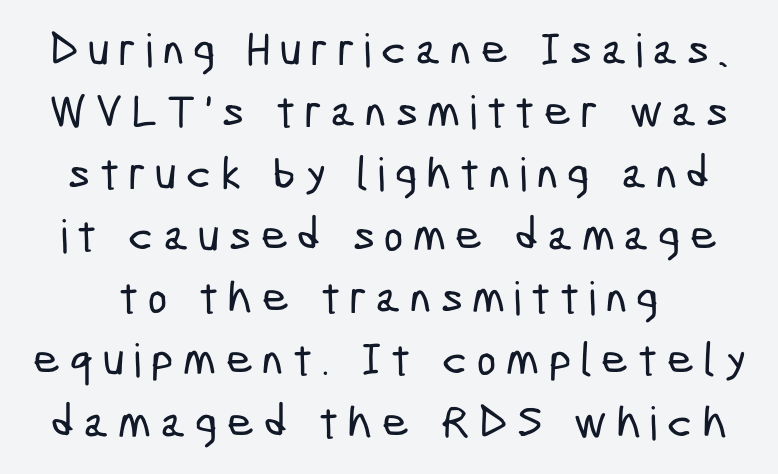
{"serif": "no", "width": "condensed", "stroke_contrast": "low", "x_height": "medium", "monospaced": "no", "underline": "no", "line_spacing": "normal", "line_spacing_ratio": 1.35, "letter_spacing": "wide", "letter_spacing_em": 0.21, "glyph_px": 46}
